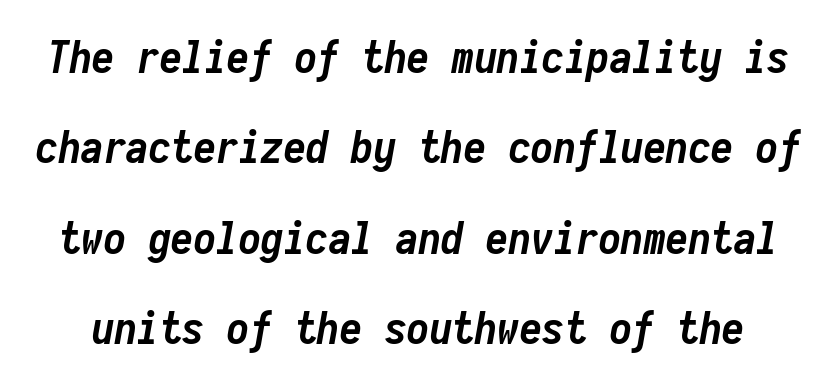
Q: Is the text bold? A: Yes.
Q: Is the text italic (slanted)? A: Yes, it leans right by about 10 degrees.
Q: Is the text underlined? A: No.
Q: Is the spacing between letters normal or unusually wide? A: Normal.
Q: Is the spacing between lines tight, normal or loose? A: Loose.
Q: Width (condensed, normal, or wide)? A: Condensed.
Q: Stroke contrast? A: Low.
Q: x-height? A: Medium.
Q: Monospaced? A: Yes.
